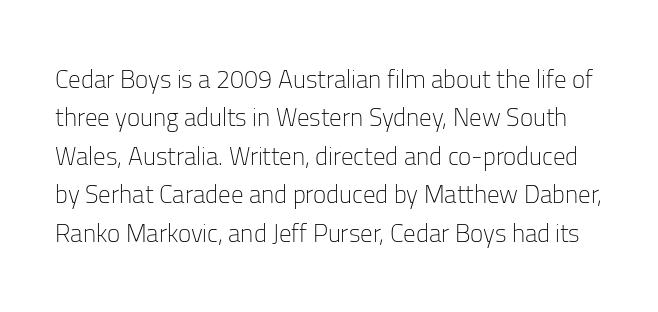
{"italic": "no", "bold": "no", "underline": "no", "line_spacing": "normal", "line_spacing_ratio": 1.54, "letter_spacing": "normal", "letter_spacing_em": 0.0, "glyph_px": 25}
